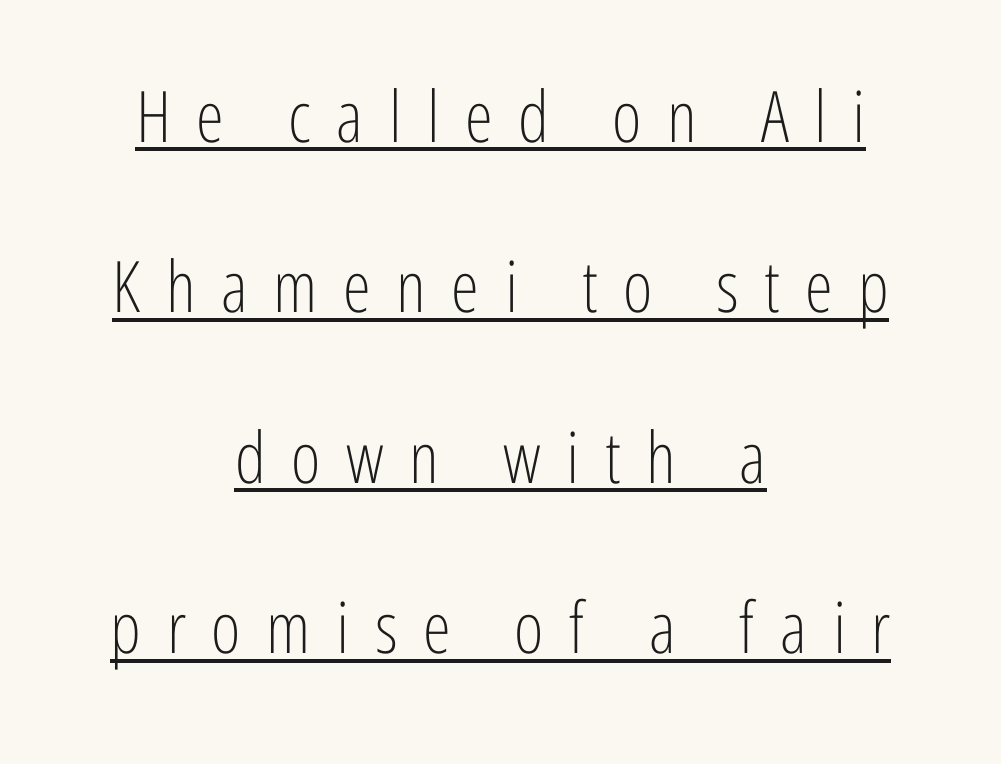
The image shows 71 px light, condensed sans-serif type, upright; set centered, loose line spacing (2.4x), unusually wide letter spacing (+0.36 em), underlined; low stroke contrast and a medium x-height.
